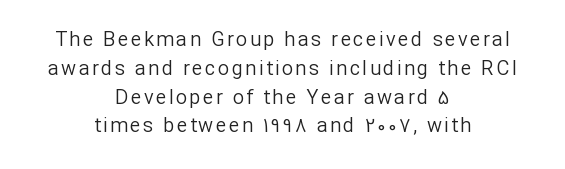
{"italic": "no", "bold": "no", "underline": "no", "align": "center", "line_spacing": "normal", "line_spacing_ratio": 1.44, "glyph_px": 20}
